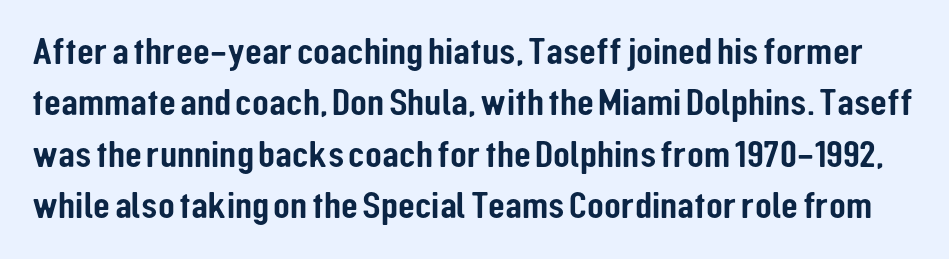
The image shows 39 px condensed sans-serif type, upright; set normal line spacing (1.32x), normal letter spacing, not underlined; low stroke contrast and a medium x-height.
